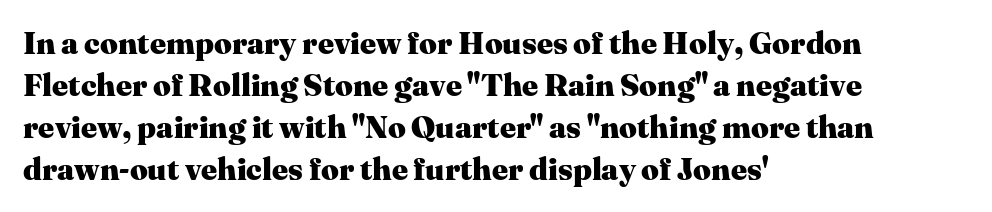
You'd pick this weight for a headline — it's a proper bold. The rendering uses natural spacing where letterforms have individual widths. Check under the words: just untouched page. Yep, those are serifs on the letters. Students, observe: this is what conventionally led text looks like. In terms of letterspacing, this is plain default setting.
